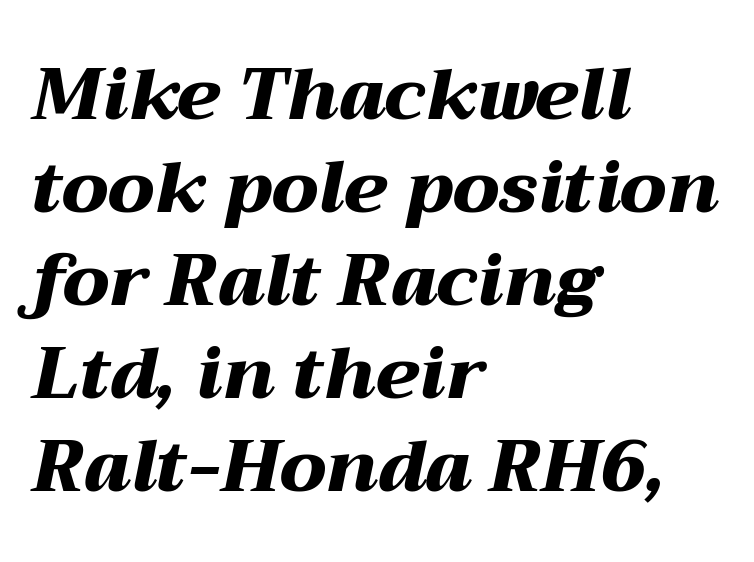
{"italic": "yes", "lean": "right", "slant_degrees": 12, "bold": "yes", "weight": "heavy", "width": "wide", "stroke_contrast": "medium", "x_height": "medium", "monospaced": "no", "underline": "no", "align": "left", "line_spacing": "normal", "line_spacing_ratio": 1.29, "letter_spacing": "normal", "letter_spacing_em": 0.0, "glyph_px": 72}
